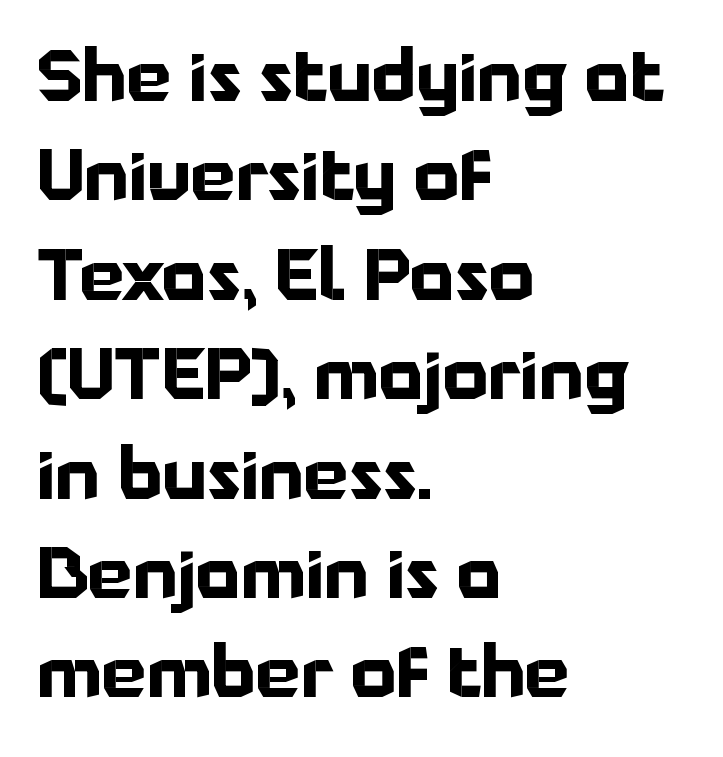
Q: Is the text bold? A: Yes.
Q: Is the text italic (slanted)? A: No, it is upright.
Q: Is the typeface a serif or a sans-serif typeface? A: Sans-serif.
Q: Is the text underlined? A: No.
Q: How is the paragraph aligned? A: Left-aligned.
Q: Is the spacing between letters normal or unusually wide? A: Normal.
Q: Is the spacing between lines tight, normal or loose? A: Normal.
Q: Width (condensed, normal, or wide)? A: Normal.
Q: Stroke contrast? A: Low.
Q: x-height? A: Medium.
Q: Monospaced? A: No.
